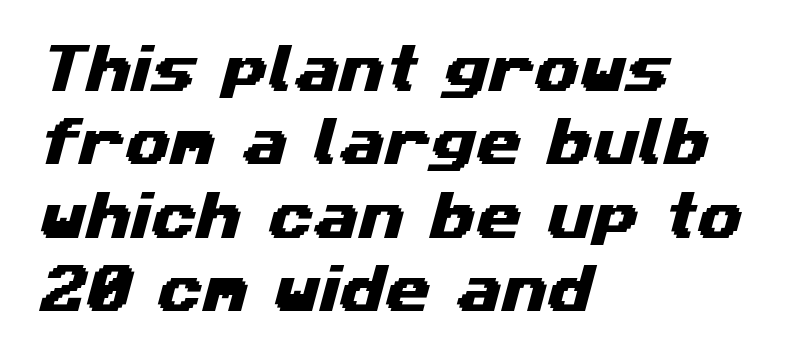
The image shows 52 px wide sans-serif type; set left-aligned, normal line spacing (1.41x), normal letter spacing, not underlined; medium stroke contrast and a medium x-height.
